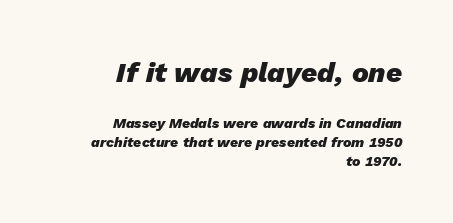
Does the bottom block carry the larger type? No, the top block does. Look at the stroke-to-counter ratio: heavy, a bold. It's the slanting kind of type. This sample is right-justified, so line beginnings fall wherever the words allow. Do the characters align in a grid? No, the font is proportional. Descenders hang freely into open space.
